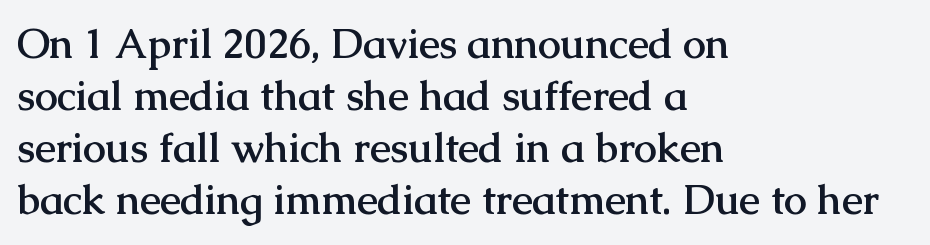
The image shows 41 px semibold serif type, upright; set left-aligned, normal line spacing (1.27x), normal letter spacing, not underlined; medium stroke contrast and a medium x-height.
